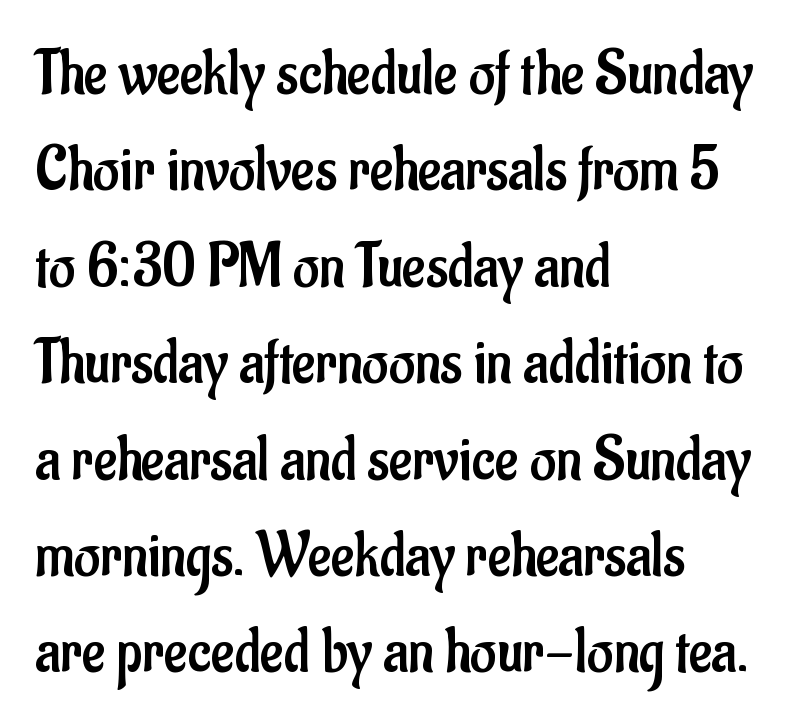
Q: Is the text bold? A: No.
Q: Is the text italic (slanted)? A: No, it is upright.
Q: Is the typeface a serif or a sans-serif typeface? A: Sans-serif.
Q: Is the text underlined? A: No.
Q: How is the paragraph aligned? A: Left-aligned.
Q: Is the spacing between letters normal or unusually wide? A: Normal.
Q: Is the spacing between lines tight, normal or loose? A: Normal.
Q: Width (condensed, normal, or wide)? A: Condensed.
Q: Stroke contrast? A: Low.
Q: x-height? A: Small.
Q: Monospaced? A: No.
